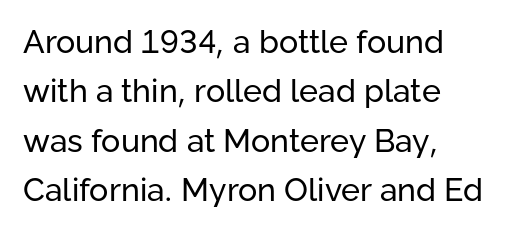
Q: Is the text bold? A: No.
Q: Is the text italic (slanted)? A: No, it is upright.
Q: Is the typeface a serif or a sans-serif typeface? A: Sans-serif.
Q: Is the text underlined? A: No.
Q: How is the paragraph aligned? A: Left-aligned.
Q: Is the spacing between letters normal or unusually wide? A: Normal.
Q: Is the spacing between lines tight, normal or loose? A: Normal.
Q: Width (condensed, normal, or wide)? A: Normal.
Q: Stroke contrast? A: Low.
Q: x-height? A: Medium.
Q: Monospaced? A: No.
